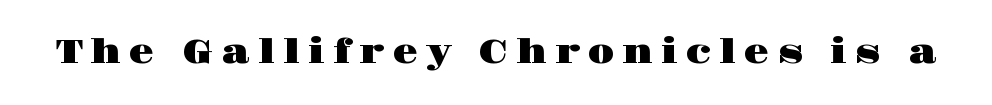
{"serif": "yes", "italic": "no", "width": "wide", "stroke_contrast": "high", "x_height": "large", "monospaced": "no", "underline": "no", "letter_spacing": "wide", "letter_spacing_em": 0.23, "glyph_px": 33}
